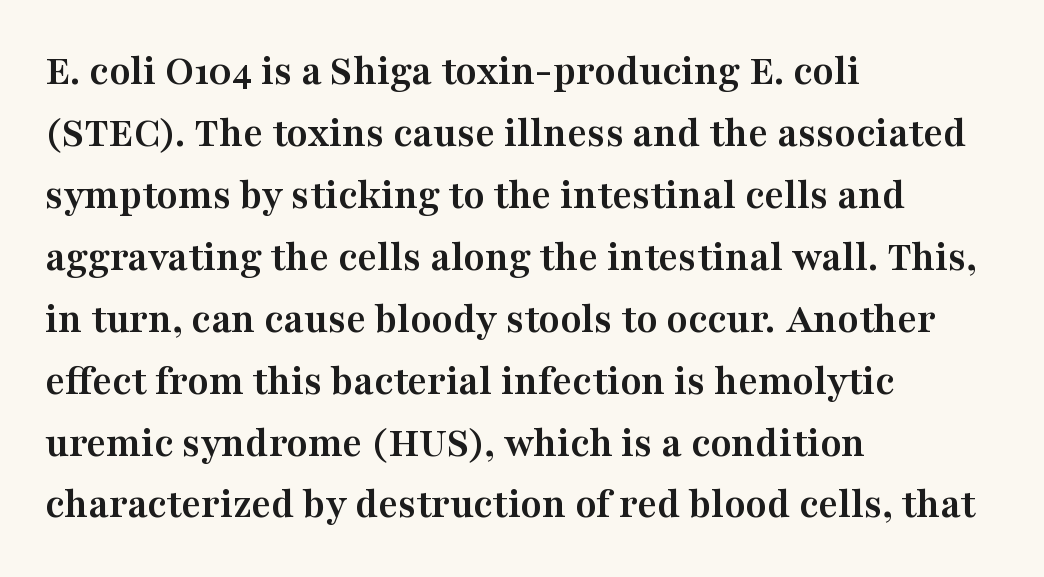
The image shows 43 px semibold, wide serif type, upright; set left-aligned, normal line spacing (1.44x), normal letter spacing, not underlined; medium stroke contrast and a medium x-height.
